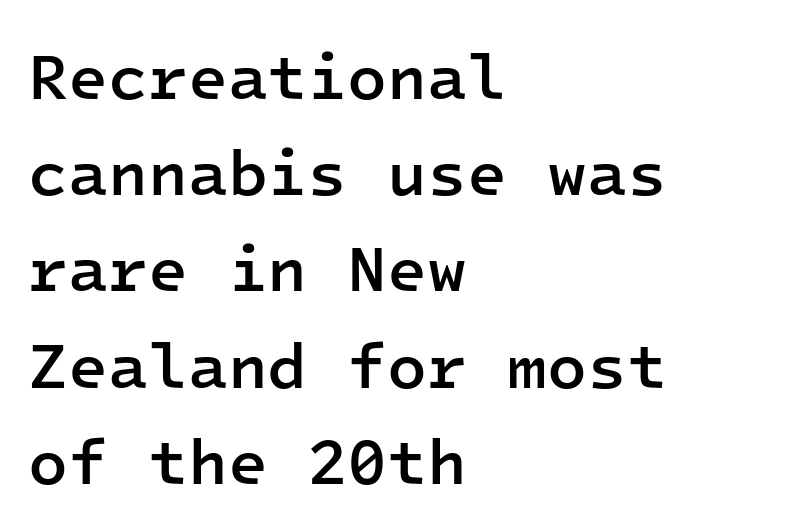
The image shows 65 px semibold sans-serif type, upright, monospaced; set left-aligned, normal line spacing (1.48x), normal letter spacing, not underlined; low stroke contrast and a medium x-height.
